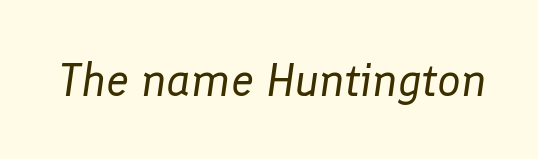
{"italic": "yes", "lean": "right", "slant_degrees": 8, "bold": "no", "weight": "regular", "width": "normal", "stroke_contrast": "low", "x_height": "medium", "monospaced": "no", "underline": "no", "letter_spacing": "normal", "letter_spacing_em": 0.0, "glyph_px": 47}
